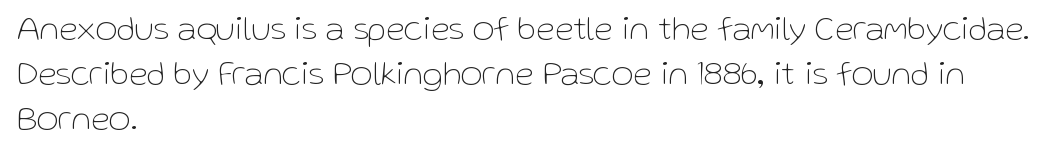
Q: Is the text bold? A: No.
Q: Is the text italic (slanted)? A: No, it is upright.
Q: Is the typeface a serif or a sans-serif typeface? A: Sans-serif.
Q: Is the text underlined? A: No.
Q: How is the paragraph aligned? A: Left-aligned.
Q: Is the spacing between letters normal or unusually wide? A: Normal.
Q: Is the spacing between lines tight, normal or loose? A: Normal.
Q: Width (condensed, normal, or wide)? A: Normal.
Q: Stroke contrast? A: Low.
Q: x-height? A: Medium.
Q: Monospaced? A: No.
